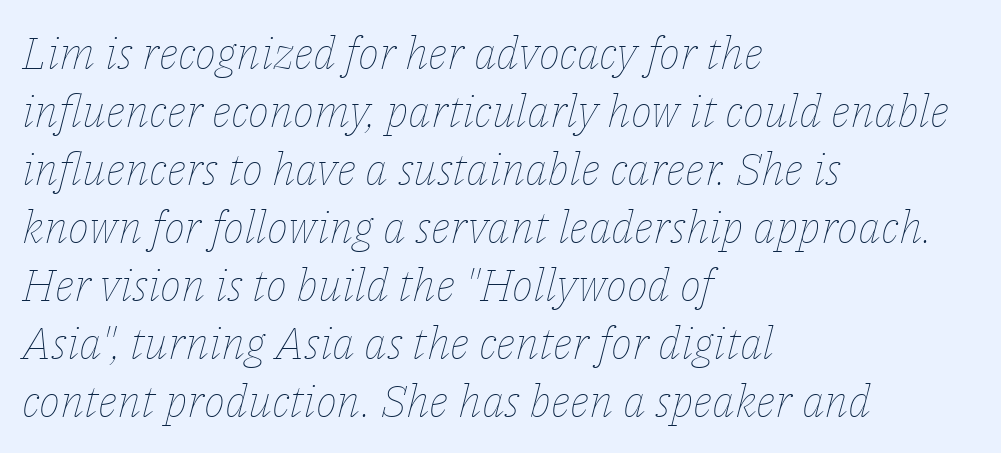
Letter spacing: default. Do the characters align in a grid? No, the font is proportional. Honestly, there is no underline to notice here at all. Every row of glyphs begins at an identical x-position on the left. Stems and bowls with no extra thickness — not bold. The letters are slanted; this is an italic face.
